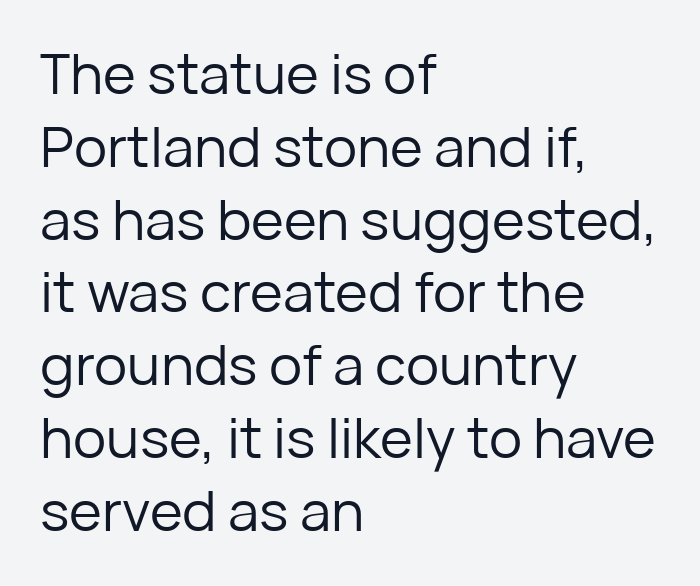
{"serif": "no", "italic": "no", "bold": "no", "weight": "regular", "width": "normal", "stroke_contrast": "low", "x_height": "medium", "monospaced": "no", "underline": "no", "align": "left", "line_spacing": "normal", "line_spacing_ratio": 1.3, "letter_spacing": "normal", "letter_spacing_em": 0.0, "glyph_px": 56}
